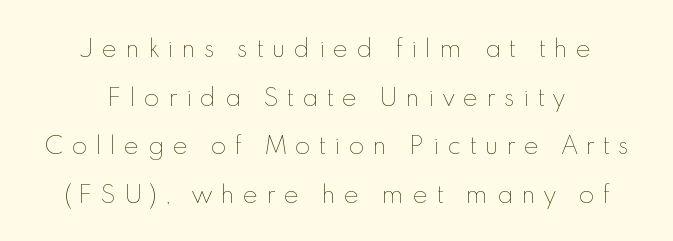
The designer dialed line spacing up above the default. Horizontal alignment here is central, giving a formal, balanced look. The typesetting does not lean heavy: it is not bold. The area under the type is left untouched. Compared with typical body copy, the letter spacing here is much looser.
